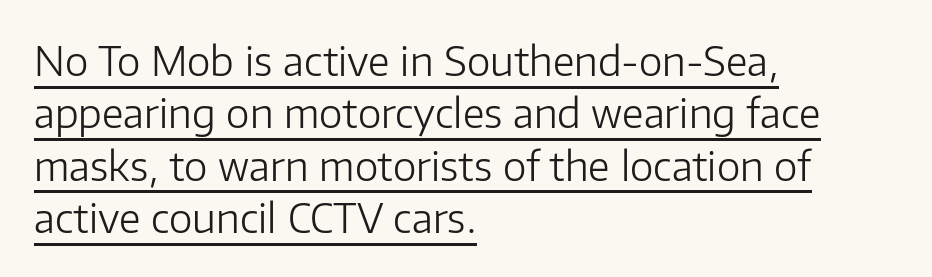
A classic flush-left, rag-right setting is used for this passage. Default kerning and tracking; the words read as compact shapes. Is this a heavy cut? Hardly; it is regular or lighter. Quick note: underline on.
